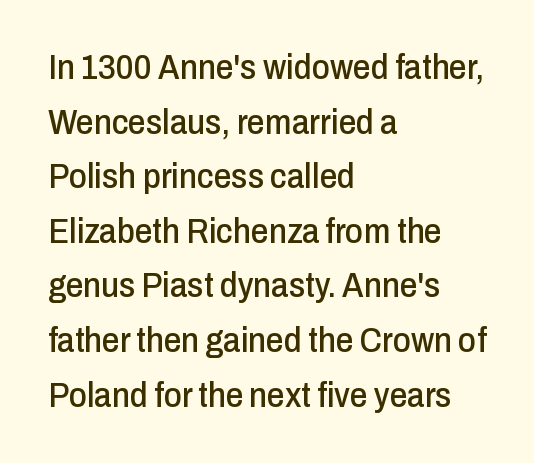
The image shows 35 px condensed sans-serif type, upright; set left-aligned, normal line spacing (1.56x), normal letter spacing, not underlined; low stroke contrast and a medium x-height.
